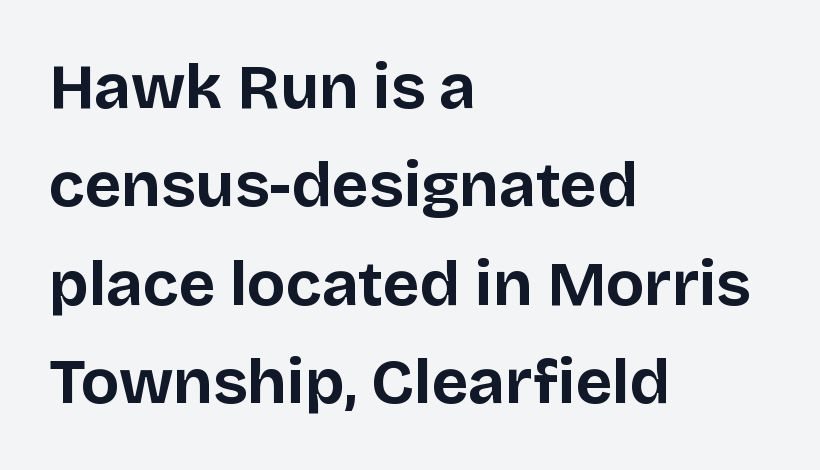
The words here are not underlined. The designer left line spacing at the default. Line starts are locked; line ends wander. Set as a true bold cut, around the 700 mark.
